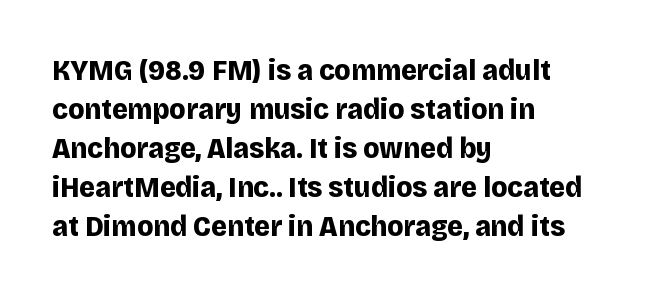
Evenly set lines give the paragraph a standard silhouette. It's the straight-up-and-down kind of type. The text was rendered using a sans face with plain stroke endings. Alignment: flush left. The passage shown is typed in a proportional face where columns would drift. Its strokes are broad and dark, the hallmark of bold type.
